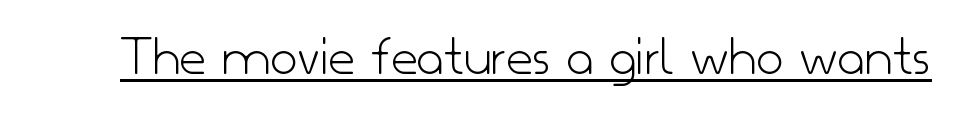
The image shows 58 px light sans-serif type, upright; set normal letter spacing, underlined; low stroke contrast and a small x-height.
